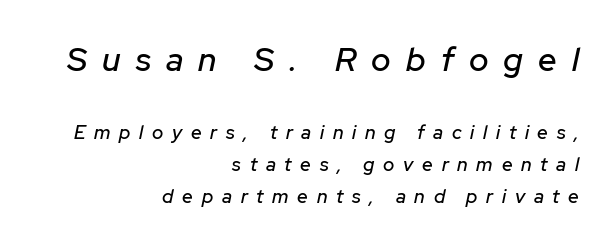
Q: Is the text italic (slanted)? A: Yes, it leans right by about 12 degrees.
Q: Is the text underlined? A: No.
Q: How is the paragraph aligned? A: Right-aligned.
Q: Is the spacing between letters normal or unusually wide? A: Unusually wide.
Q: Is the spacing between lines tight, normal or loose? A: Normal.
Q: Which block of text is set in a larger size, the first (top) or the second (bottom)? A: The first (top) one.
Q: Width (condensed, normal, or wide)? A: Normal.
Q: Stroke contrast? A: Low.
Q: x-height? A: Medium.
Q: Monospaced? A: No.
